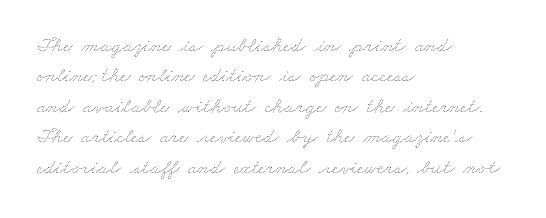
{"bold": "no", "underline": "no", "align": "left", "line_spacing": "normal", "line_spacing_ratio": 1.45, "letter_spacing": "normal", "letter_spacing_em": 0.0, "glyph_px": 21}
